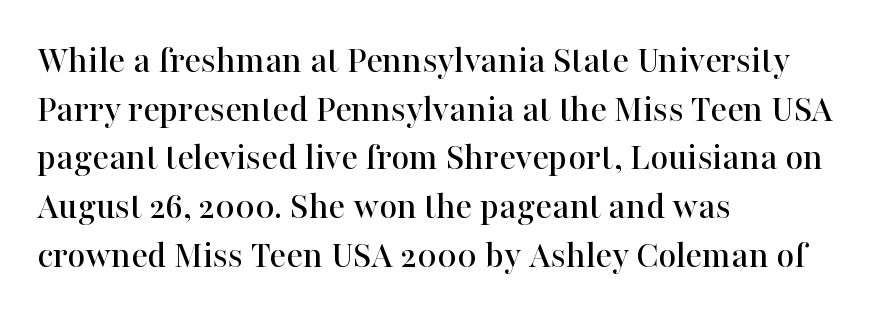
The text block is weighted toward the left margin, trailing off unevenly rightward. Does extra space separate the letters? No, they use regular spacing. A typesetter would call this proportional, since set widths differ per character. Clear beneath every line of the passage. Italic? Not at all — the glyphs are vertical.
